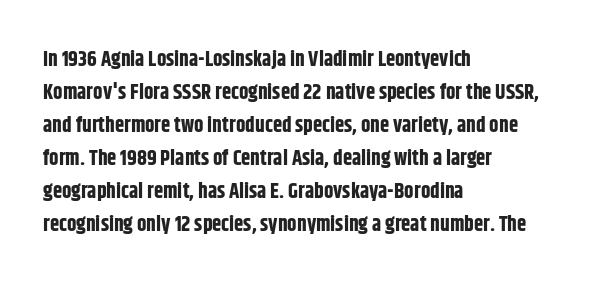
Q: Is the text bold? A: Yes.
Q: Is the text italic (slanted)? A: No, it is upright.
Q: Is the text underlined? A: No.
Q: How is the paragraph aligned? A: Left-aligned.
Q: Is the spacing between letters normal or unusually wide? A: Normal.
Q: Is the spacing between lines tight, normal or loose? A: Normal.
